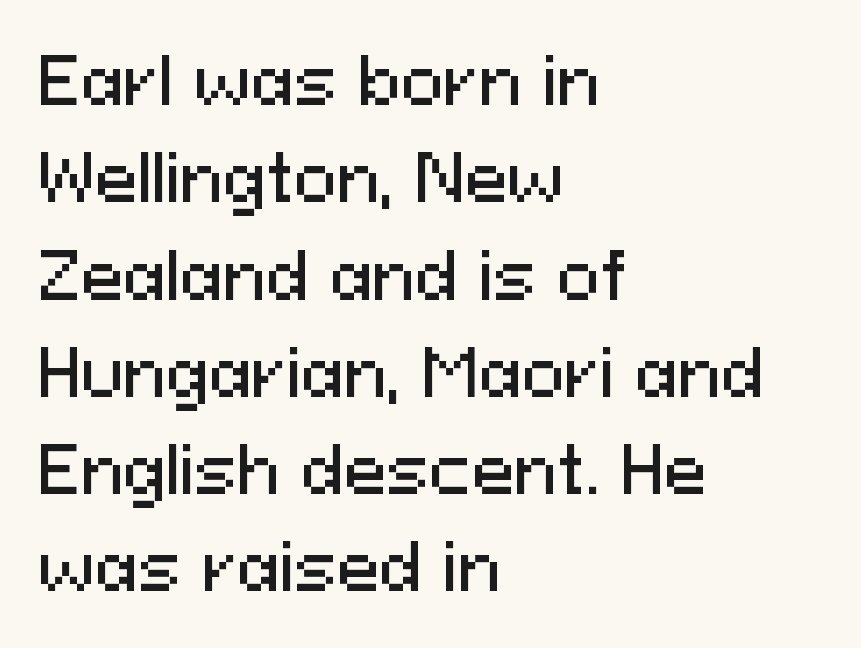
The image shows 64 px sans-serif type, upright; set left-aligned, normal line spacing (1.52x), normal letter spacing, not underlined; medium stroke contrast and a medium x-height.
